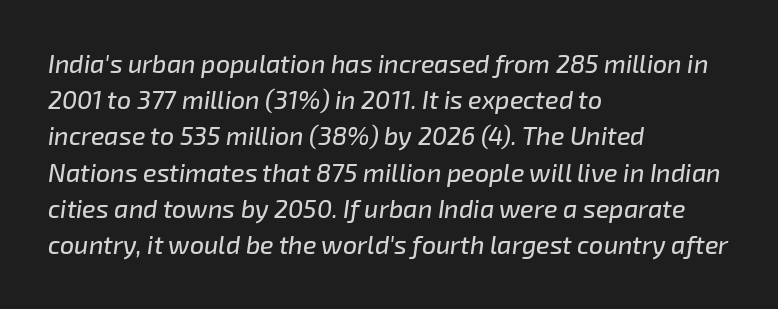
Q: Is the text italic (slanted)? A: Yes, it leans right by about 8 degrees.
Q: Is the text underlined? A: No.
Q: How is the paragraph aligned? A: Left-aligned.
Q: Is the spacing between letters normal or unusually wide? A: Normal.
Q: Is the spacing between lines tight, normal or loose? A: Normal.
